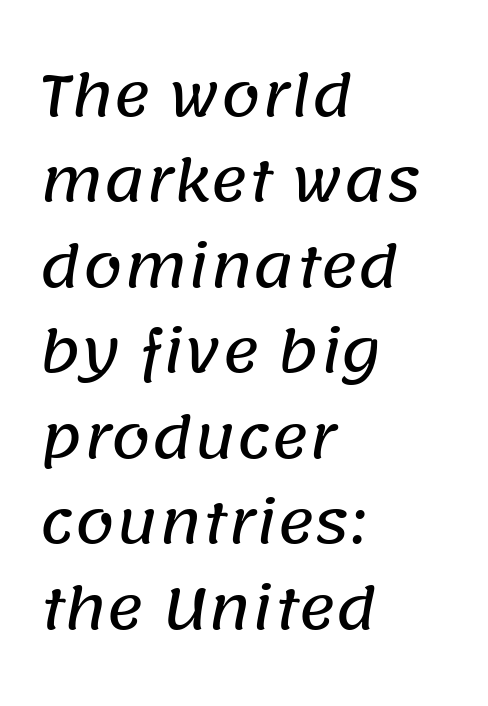
The image shows 57 px sans-serif type; set left-aligned, normal line spacing (1.5x), normal letter spacing, not underlined; low stroke contrast and a large x-height.
